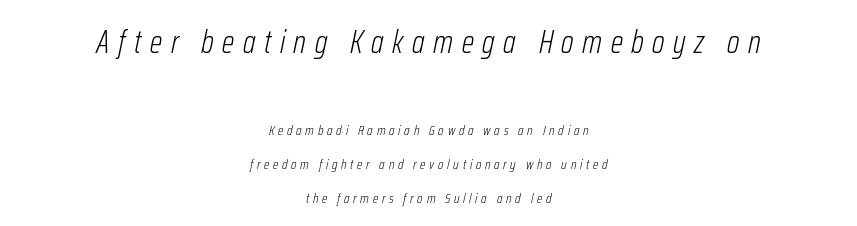
Looking at the ascenders, they clearly lean. Typesetter's note — upper block bumped up in size, lower block left smaller. Unmarked baselines from the first word to the last. Vertically, the passage feels expansive, rows floating well apart. Inter-character spacing is expanded well beyond the font's built-in metrics.
